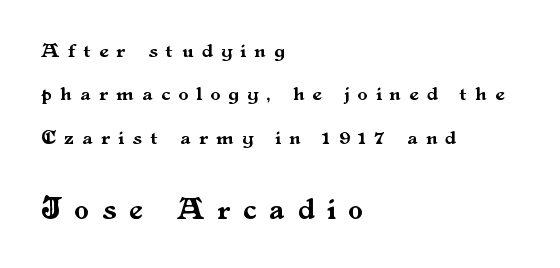
{"serif": "yes", "italic": "no", "width": "normal", "stroke_contrast": "medium", "x_height": "small", "monospaced": "no", "underline": "no", "align": "left", "line_spacing": "loose", "line_spacing_ratio": 2.17, "letter_spacing": "wide", "letter_spacing_em": 0.43, "larger_block": "second", "size_ratio": 1.5, "glyph_px": 30}
